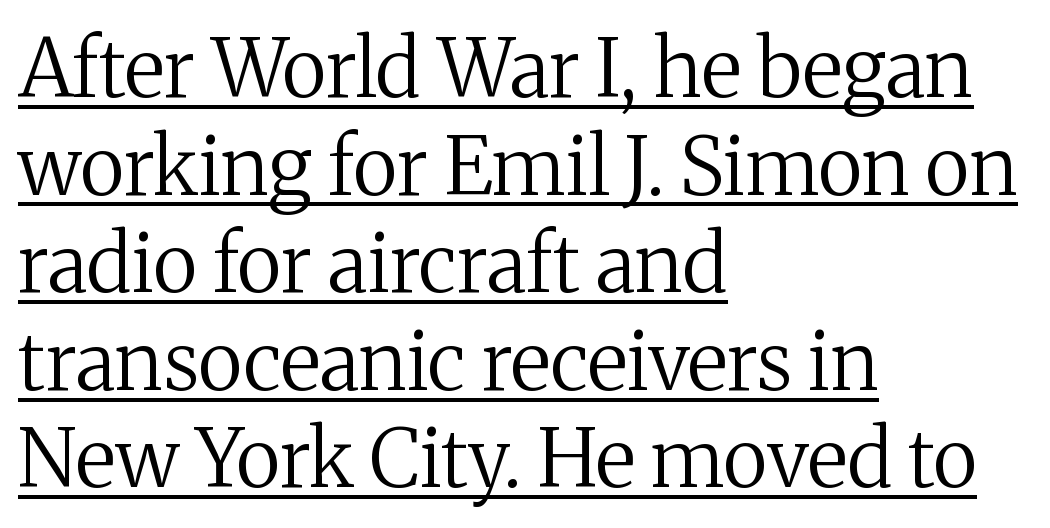
Q: Is the text bold? A: No.
Q: Is the text italic (slanted)? A: No, it is upright.
Q: Is the typeface a serif or a sans-serif typeface? A: Serif.
Q: Is the text underlined? A: Yes.
Q: How is the paragraph aligned? A: Left-aligned.
Q: Is the spacing between letters normal or unusually wide? A: Normal.
Q: Width (condensed, normal, or wide)? A: Normal.
Q: Stroke contrast? A: Medium.
Q: x-height? A: Medium.
Q: Monospaced? A: No.
